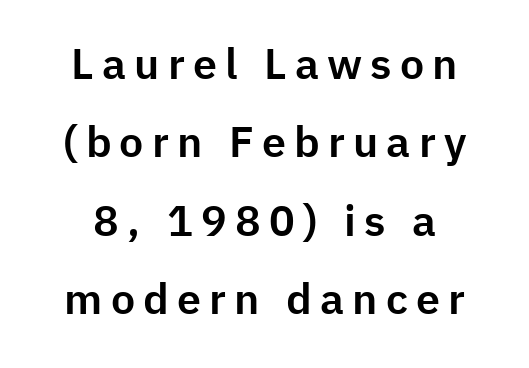
The image shows 43 px sans-serif type, upright; set centered, line spacing 1.82x, not underlined; low stroke contrast and a medium x-height.
